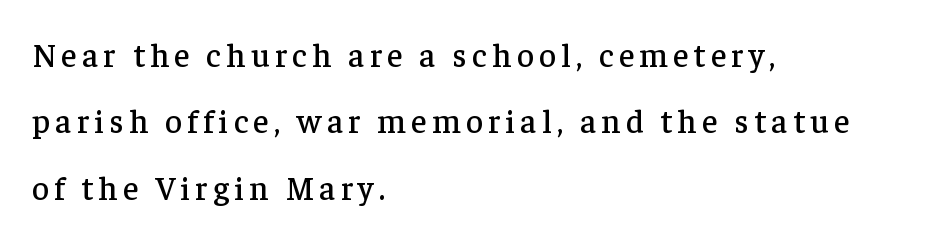
{"serif": "yes", "italic": "no", "width": "normal", "stroke_contrast": "low", "x_height": "medium", "monospaced": "no", "underline": "no", "align": "left", "line_spacing": "loose", "line_spacing_ratio": 2.01, "glyph_px": 33}
